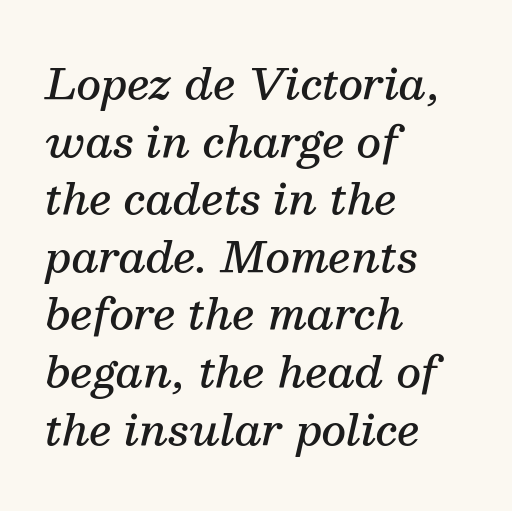
Q: Is the text bold? A: Semi-bold.
Q: Is the text italic (slanted)? A: Yes, it leans right by about 13 degrees.
Q: Is the typeface a serif or a sans-serif typeface? A: Serif.
Q: Is the text underlined? A: No.
Q: How is the paragraph aligned? A: Left-aligned.
Q: Is the spacing between letters normal or unusually wide? A: Normal.
Q: Is the spacing between lines tight, normal or loose? A: Normal.
Q: Width (condensed, normal, or wide)? A: Normal.
Q: Stroke contrast? A: Medium.
Q: x-height? A: Medium.
Q: Monospaced? A: No.
